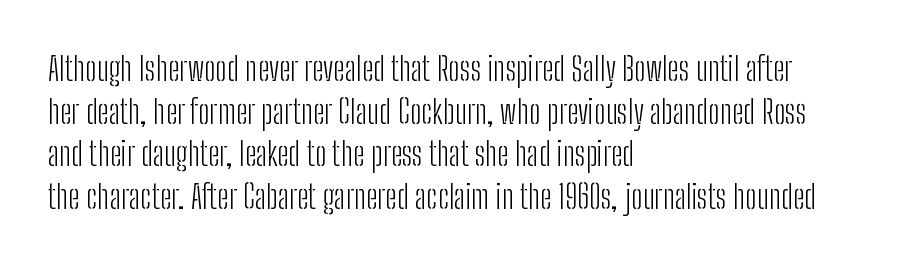
The image shows 33 px light, condensed sans-serif type, upright; set left-aligned, normal line spacing (1.29x), normal letter spacing, not underlined; low stroke contrast and a medium x-height.
